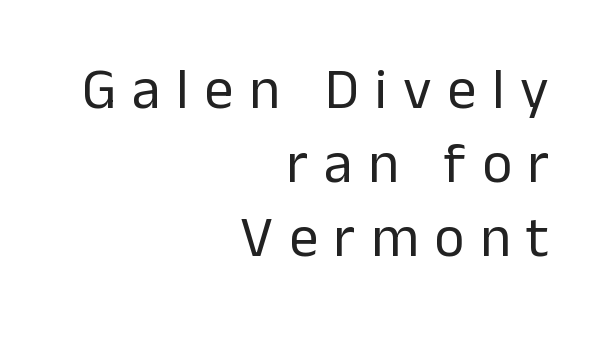
{"serif": "no", "italic": "no", "bold": "no", "weight": "regular", "width": "normal", "stroke_contrast": "low", "x_height": "medium", "monospaced": "no", "underline": "no", "align": "right", "line_spacing": "normal", "line_spacing_ratio": 1.28, "letter_spacing": "wide", "letter_spacing_em": 0.27, "glyph_px": 58}
